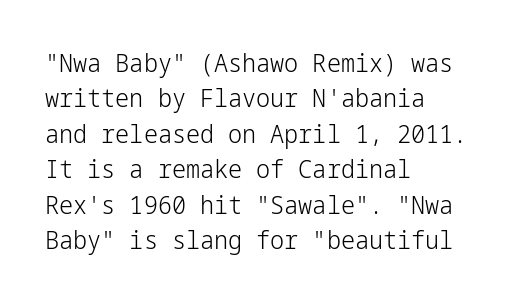
Plain, unruled lines of type. Is the type heavy? It reads as light-to-regular instead. Interline gaps are of average width in this sample. In terms of posture, this sample is upright. These lines are set flush left with a ragged right edge. Nothing unusual about the tracking: characters are spaced as the font intends.
